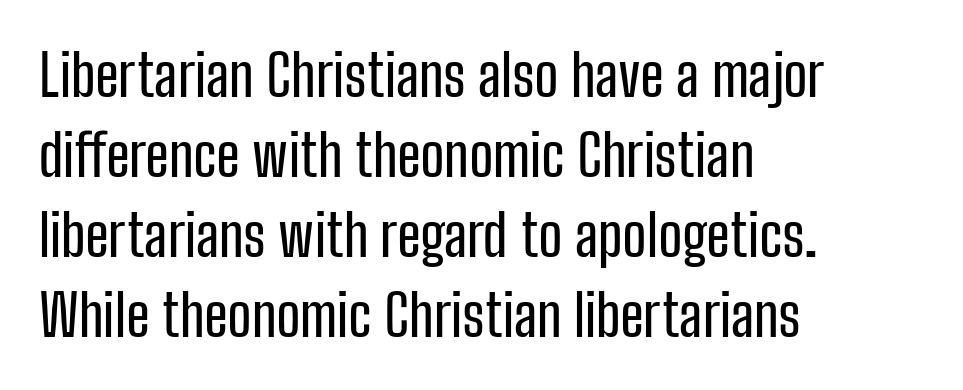
The image shows 58 px condensed sans-serif type, upright; set left-aligned, normal line spacing (1.38x), normal letter spacing, not underlined; low stroke contrast and a medium x-height.
